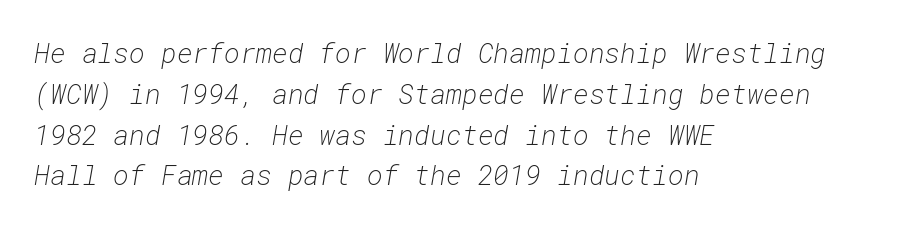
The image shows 27 px text type, italic (leaning right); set left-aligned, normal line spacing (1.51x), normal letter spacing, not underlined.
